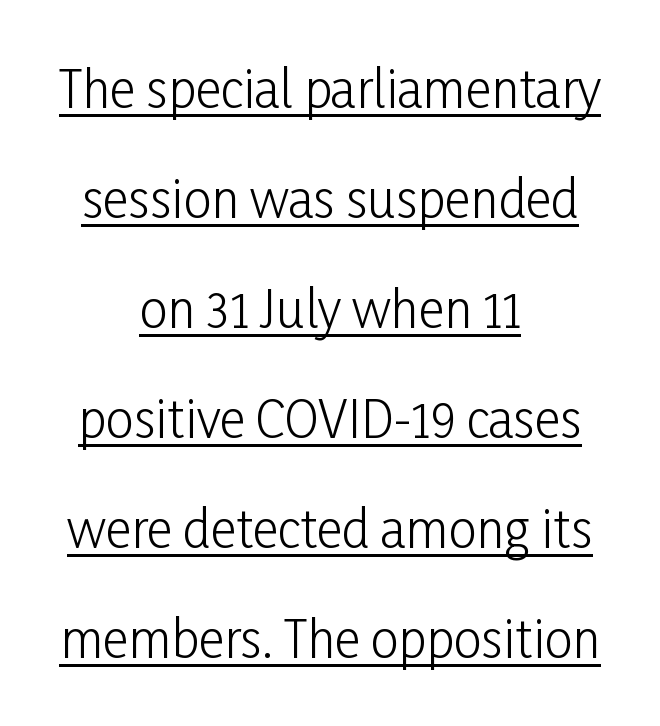
{"serif": "no", "italic": "no", "bold": "no", "weight": "light", "width": "condensed", "stroke_contrast": "low", "x_height": "medium", "monospaced": "no", "underline": "yes", "align": "center", "line_spacing": "loose", "line_spacing_ratio": 2.2, "letter_spacing": "normal", "letter_spacing_em": 0.0, "glyph_px": 50}
